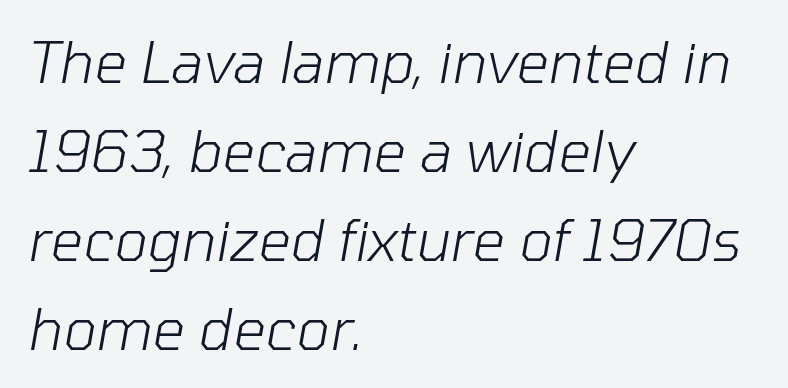
The image shows 57 px light type, italic (leaning right); set left-aligned, normal line spacing (1.56x), normal letter spacing, not underlined; low stroke contrast and a medium x-height.
